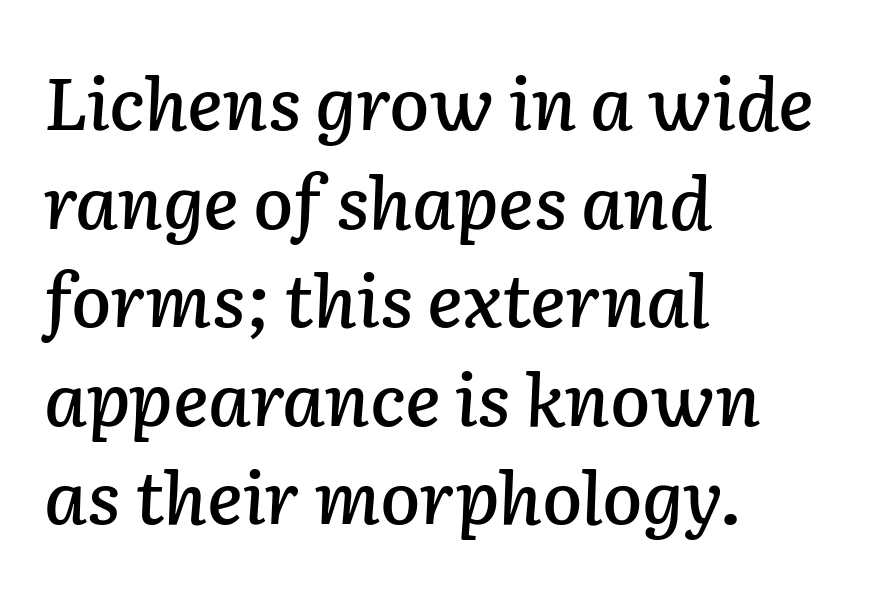
In terms of letterspacing, this is plain default setting. The letters advance in unequal steps, a hallmark of proportional type. A normal amount of white space separates one row of letters from the next. These lines were composed using italics.
